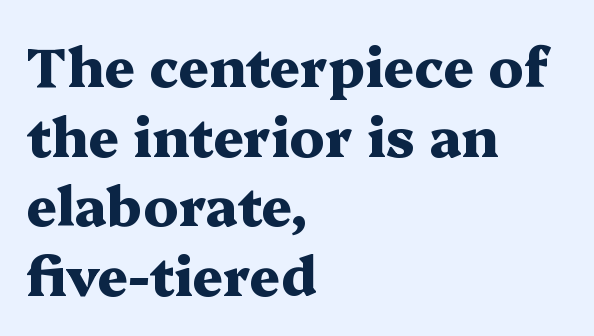
The image shows 54 px heavy, wide serif type, upright; set left-aligned, normal line spacing (1.29x), normal letter spacing, not underlined; medium stroke contrast and a medium x-height.
